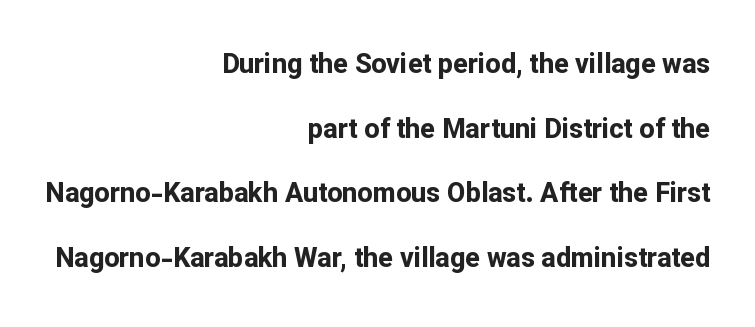
Q: Is the text bold? A: Yes.
Q: Is the text italic (slanted)? A: No, it is upright.
Q: Is the text underlined? A: No.
Q: How is the paragraph aligned? A: Right-aligned.
Q: Is the spacing between letters normal or unusually wide? A: Normal.
Q: Is the spacing between lines tight, normal or loose? A: Loose.
